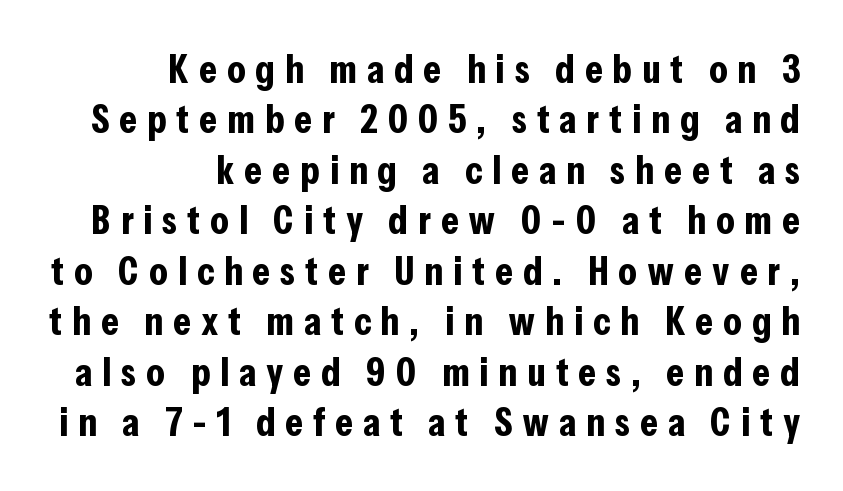
The type sits square on the baseline with zero lean. Emphasis by weight is at full strength: bold. The text was rendered using a sans face with plain stroke endings. Letter spacing: wide. Horizontal alignment here is rightward, an uncommon choice for prose.
